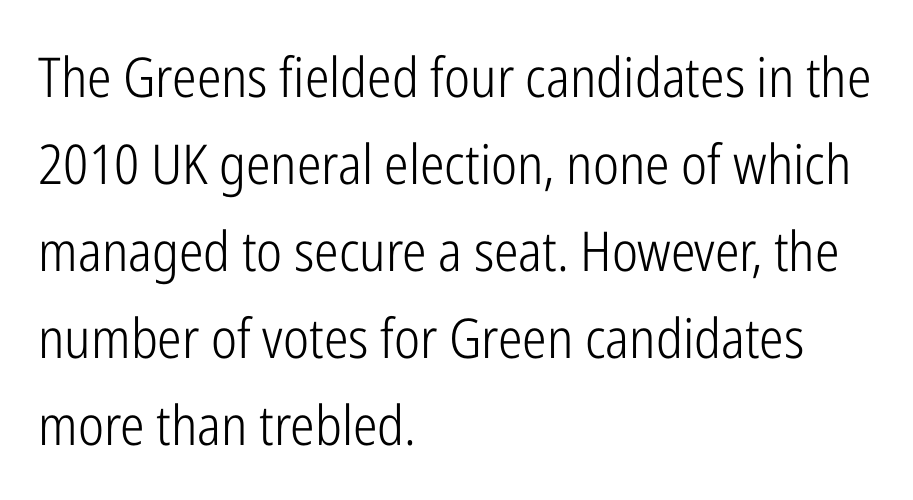
Q: Is the text bold? A: No.
Q: Is the text italic (slanted)? A: No, it is upright.
Q: Is the typeface a serif or a sans-serif typeface? A: Sans-serif.
Q: Is the text underlined? A: No.
Q: How is the paragraph aligned? A: Left-aligned.
Q: Is the spacing between letters normal or unusually wide? A: Normal.
Q: Is the spacing between lines tight, normal or loose? A: Normal.
Q: Width (condensed, normal, or wide)? A: Condensed.
Q: Stroke contrast? A: Low.
Q: x-height? A: Medium.
Q: Monospaced? A: No.
